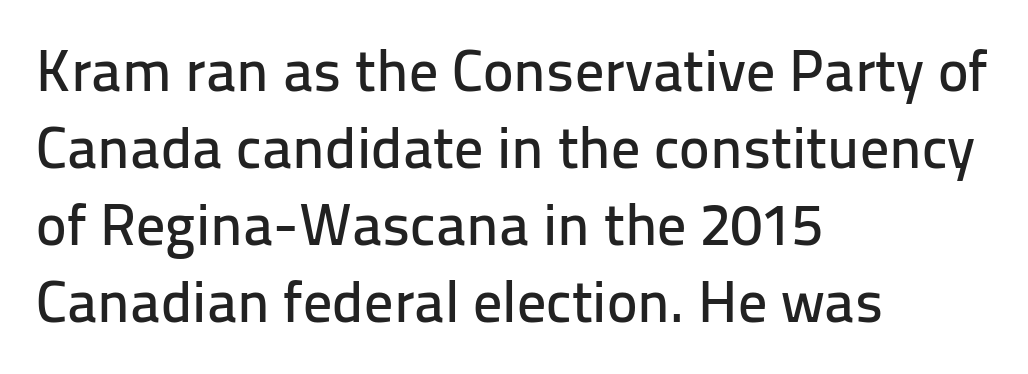
The letters advance in unequal steps, a hallmark of proportional type. Font category for this specimen: sans-serif. This sample uses plain, unmodified letter spacing. Line spacing here is normal. Each row of text sits above clean, open space.
